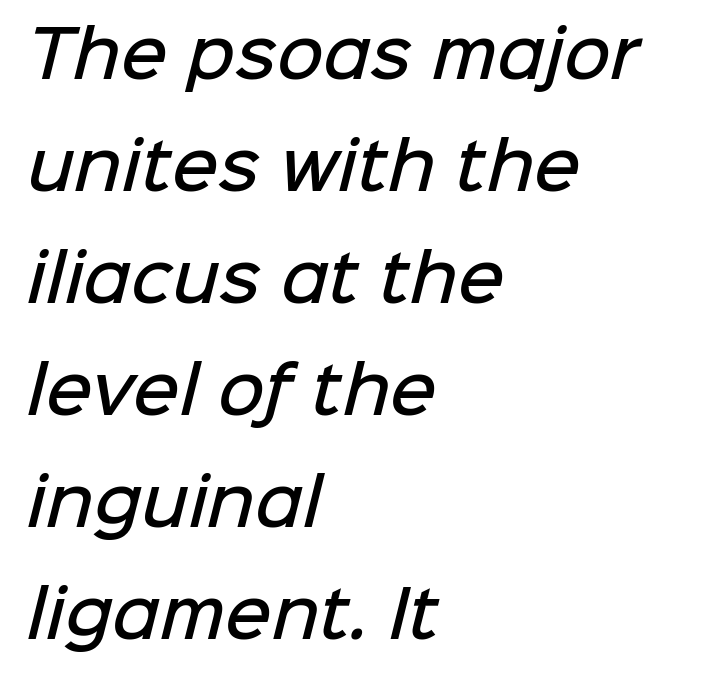
The image shows 64 px semibold sans-serif type; set left-aligned, line spacing 1.75x, normal letter spacing, not underlined; low stroke contrast and a medium x-height.
